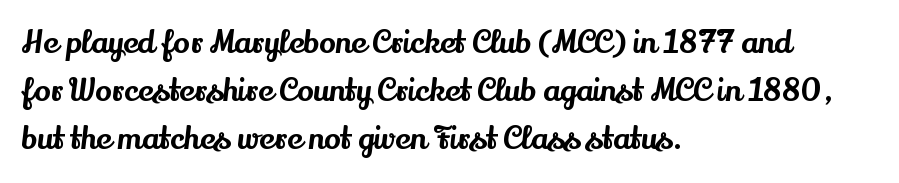
{"serif": "yes", "width": "normal", "stroke_contrast": "medium", "x_height": "small", "monospaced": "no", "underline": "no", "align": "left", "line_spacing": "normal", "line_spacing_ratio": 1.55, "letter_spacing": "normal", "letter_spacing_em": 0.0, "glyph_px": 31}
